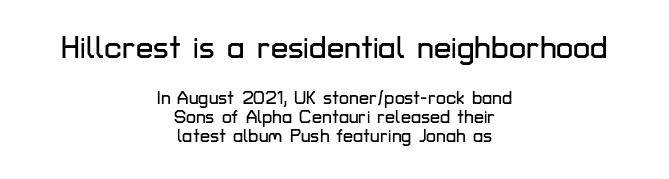
{"serif": "no", "italic": "no", "width": "normal", "stroke_contrast": "low", "x_height": "medium", "monospaced": "no", "underline": "no", "align": "center", "line_spacing": "tight", "line_spacing_ratio": 1.05, "letter_spacing": "normal", "letter_spacing_em": 0.0, "larger_block": "first", "size_ratio": 1.72, "glyph_px": 31}
